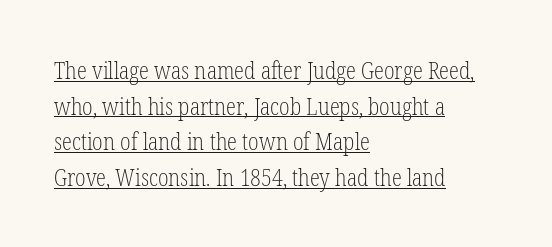
Q: Is the text bold? A: No.
Q: Is the text italic (slanted)? A: No, it is upright.
Q: Is the text underlined? A: Yes.
Q: How is the paragraph aligned? A: Left-aligned.
Q: Is the spacing between letters normal or unusually wide? A: Normal.
Q: Is the spacing between lines tight, normal or loose? A: Normal.
